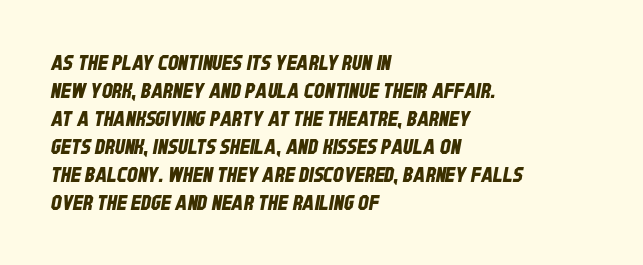
The rag falls on the right side of this text block. The baseline area is clear. Vertically, the passage feels balanced, rows spaced as you'd expect. Short note: letters normally spaced.
